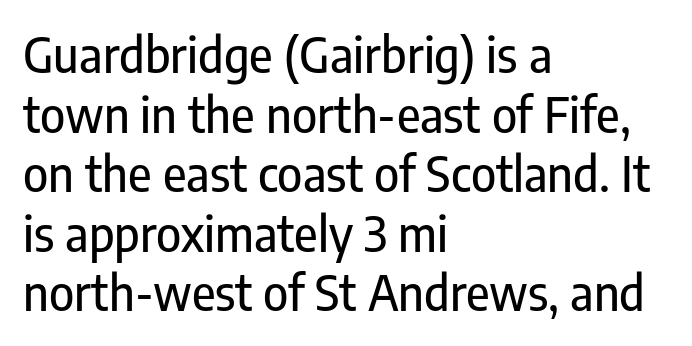
{"serif": "no", "italic": "no", "width": "condensed", "stroke_contrast": "low", "x_height": "medium", "monospaced": "no", "underline": "no", "align": "left", "line_spacing_ratio": 1.24, "letter_spacing": "normal", "letter_spacing_em": 0.0, "glyph_px": 48}
